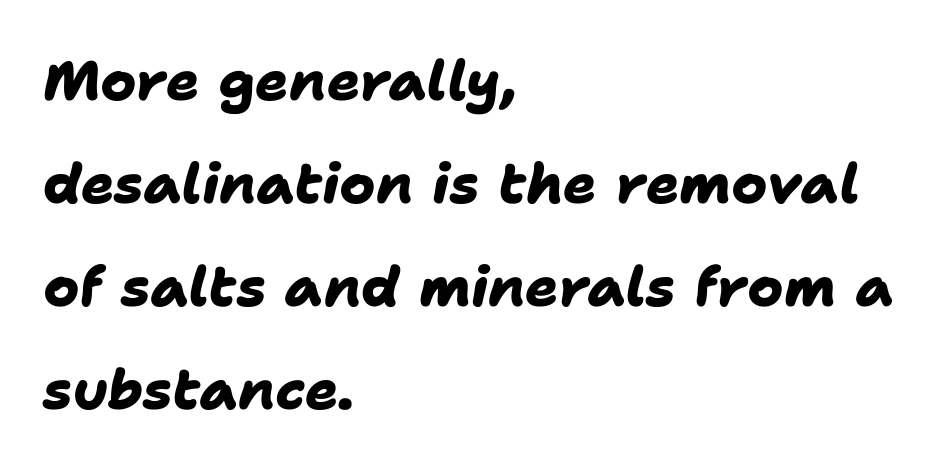
{"serif": "no", "bold": "yes", "weight": "heavy", "width": "normal", "stroke_contrast": "low", "x_height": "medium", "monospaced": "no", "underline": "no", "align": "left", "line_spacing_ratio": 1.87, "letter_spacing": "normal", "letter_spacing_em": 0.0, "glyph_px": 55}
